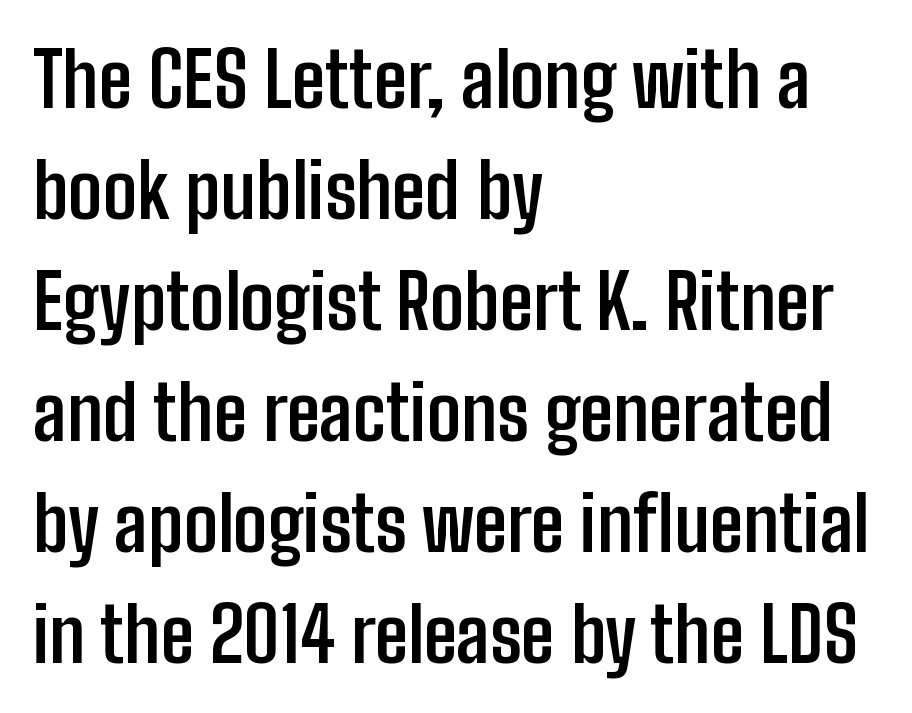
The text was rendered using a sans face with plain stroke endings. Is there much room between lines? A standard amount, neither cramped nor airy. The sample has been set heavy, in full bold. These lines are rendered in a variable-pitch font.
